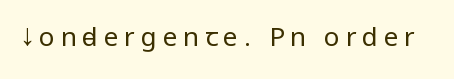
Q: Is the text bold? A: No.
Q: Is the text italic (slanted)? A: No, it is upright.
Q: Is the text underlined? A: No.
Q: Is the spacing between letters normal or unusually wide? A: Unusually wide.
